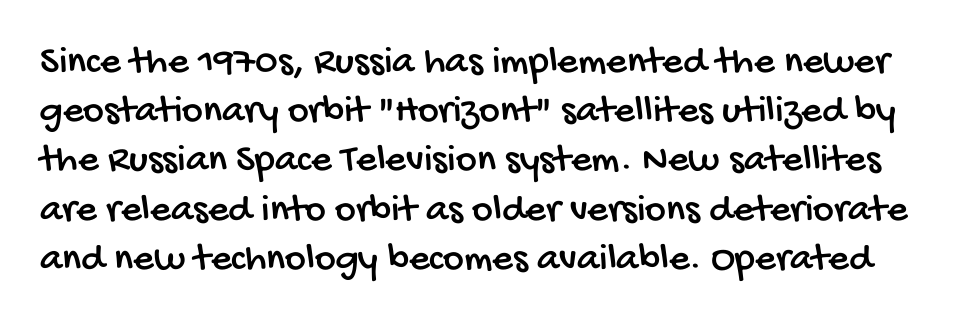
Q: Is the typeface a serif or a sans-serif typeface? A: Sans-serif.
Q: Is the text underlined? A: No.
Q: Is the spacing between letters normal or unusually wide? A: Normal.
Q: Width (condensed, normal, or wide)? A: Condensed.
Q: Stroke contrast? A: Low.
Q: x-height? A: Large.
Q: Monospaced? A: No.
